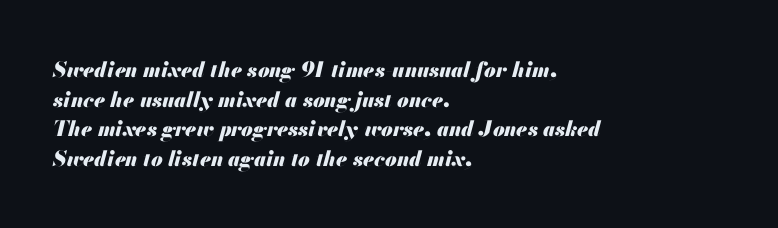
The image shows 21 px bold type, italic (leaning right); set left-aligned, normal line spacing (1.41x), normal letter spacing, not underlined.
